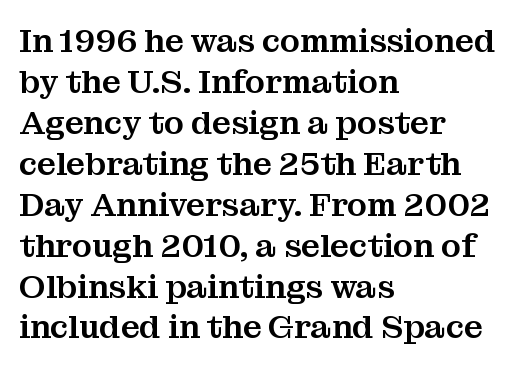
Varying glyph widths throughout — classic text-font behaviour. The font's upright variant was chosen for this text. Honestly, the letter spacing is just normal — you wouldn't notice it. Rule under the text: the space is simply empty. The designer went with a serif here, giving each stem small feet. The lines in this sample share a left origin and differ only in where they stop.
